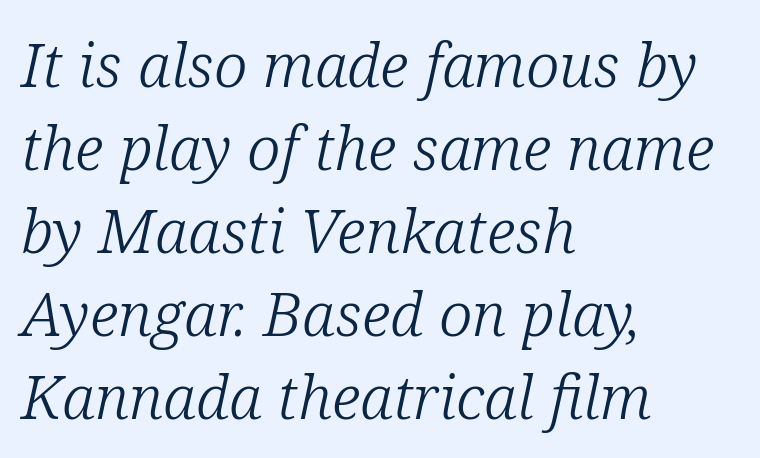
{"serif": "yes", "italic": "yes", "lean": "right", "slant_degrees": 12, "bold": "no", "weight": "light", "width": "normal", "stroke_contrast": "low", "x_height": "medium", "monospaced": "no", "underline": "no", "align": "left", "line_spacing": "normal", "line_spacing_ratio": 1.36, "letter_spacing": "normal", "letter_spacing_em": 0.0, "glyph_px": 61}
